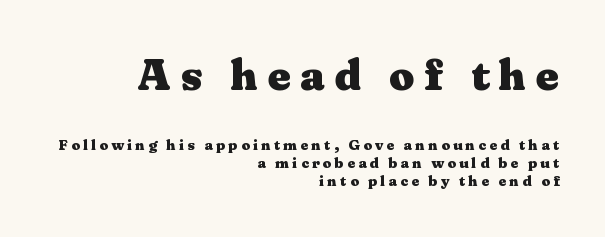
These lines stack with their right ends in a neat column. Vertical strokes here are truly vertical. The face used here is seriffed, in the tradition of book romans. Character widths vary here, with narrow letters taking less room than wide ones. Weight check: bold — yes, fully.
